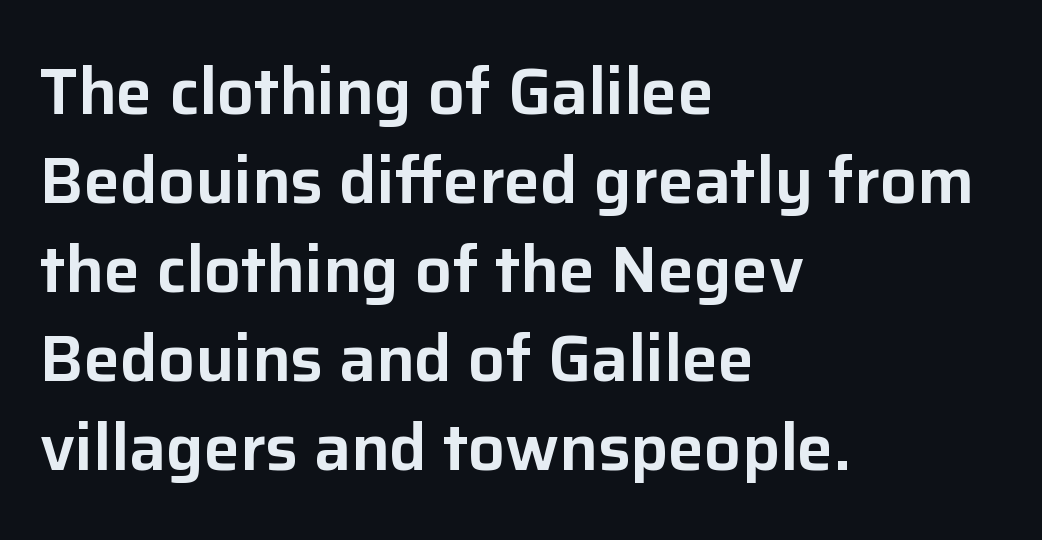
A typesetter would call this leading conventional body-copy spacing. The letters stand upright; this is a roman face. A classic flush-left, rag-right setting is used for this passage. The passage shown is not underscored anywhere. To sum up the face: it is a sans, with no serifs.
